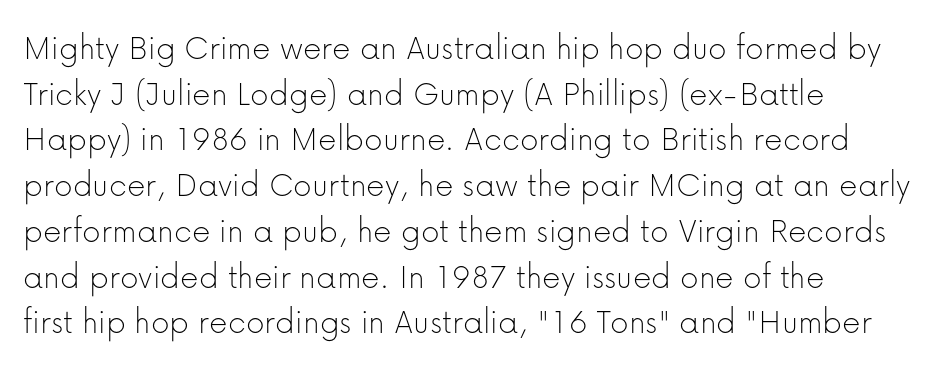
The image shows 36 px thin sans-serif type, upright; set left-aligned, normal line spacing (1.27x), normal letter spacing, not underlined; low stroke contrast and a medium x-height.
